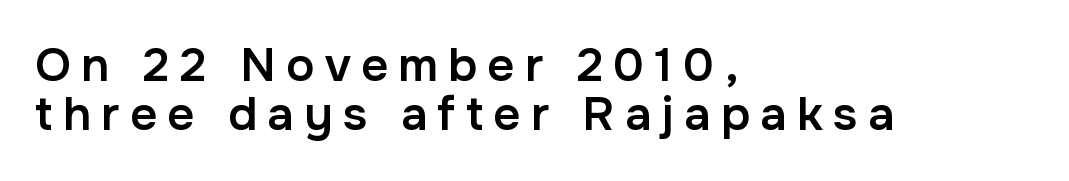
The image shows 47 px semibold sans-serif type, upright; set left-aligned, tight line spacing (1.05x), unusually wide letter spacing (+0.22 em), not underlined; low stroke contrast and a medium x-height.
